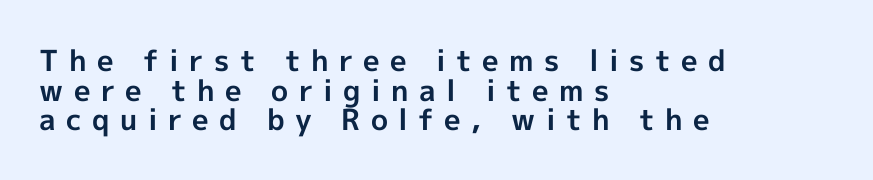
The image shows 29 px bold sans-serif type, upright; set left-aligned, tight line spacing (1.02x), unusually wide letter spacing (+0.36 em), not underlined; a medium x-height.
